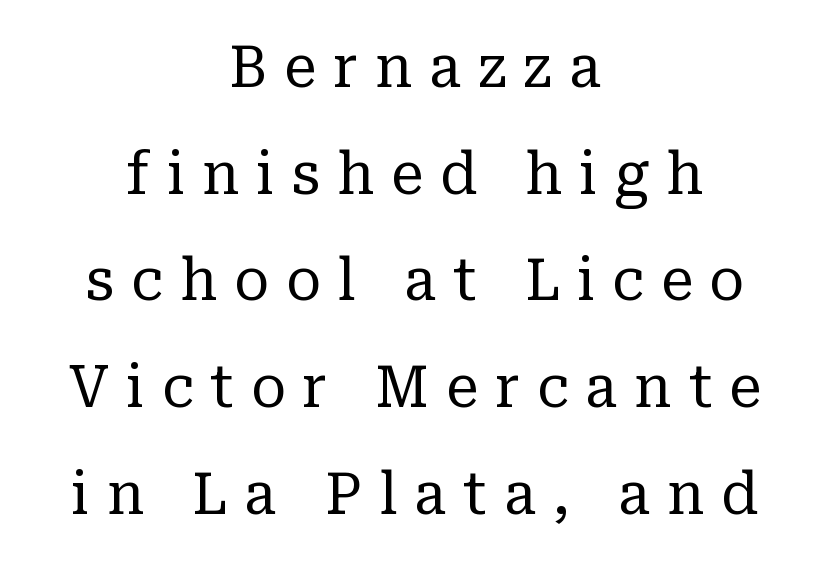
Q: Is the text bold? A: No.
Q: Is the text italic (slanted)? A: No, it is upright.
Q: Is the typeface a serif or a sans-serif typeface? A: Serif.
Q: Is the text underlined? A: No.
Q: How is the paragraph aligned? A: Centered.
Q: Is the spacing between letters normal or unusually wide? A: Unusually wide.
Q: Width (condensed, normal, or wide)? A: Normal.
Q: Stroke contrast? A: Low.
Q: x-height? A: Medium.
Q: Monospaced? A: No.
